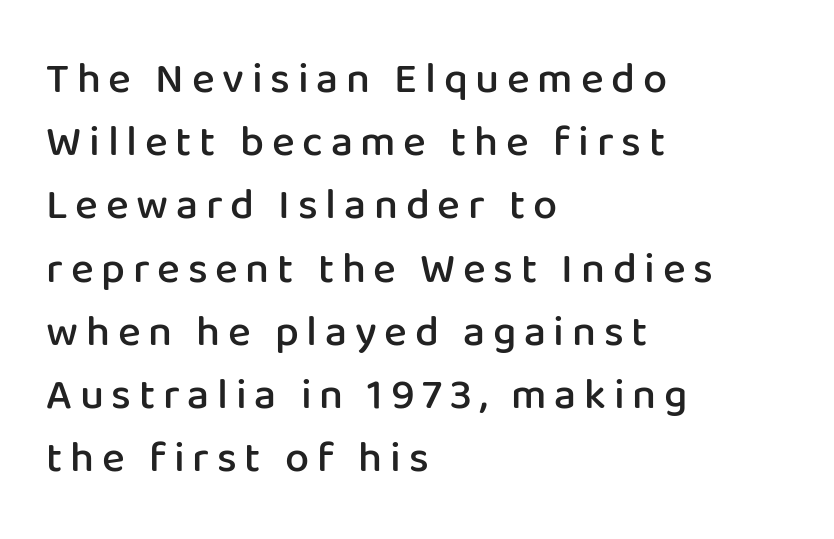
The font is running at a semibold setting, under full bold. The leading is moderate, giving the passage an even texture. Caption: multi-line text, flush left, ragged right. The designer went with a sans here, leaving each stem footless.
